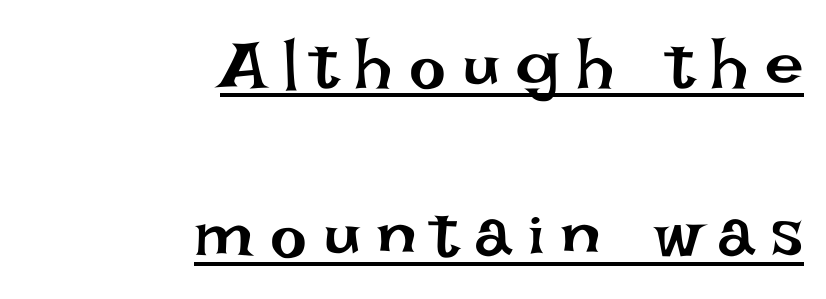
The image shows 69 px regular-weight type, upright; set right-aligned, loose line spacing (2.45x), unusually wide letter spacing (+0.24 em), underlined; low stroke contrast and a large x-height.
